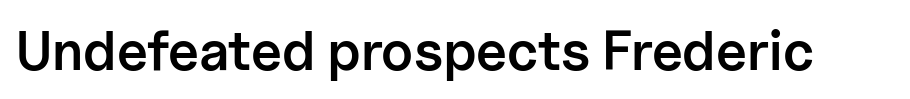
Underlining? Definitely not there. Examine the stroke ends and you'll find no serifs. Characters follow at the spacing the type designer built in. Typographic density is moderately raised because the face is semibold. Ascenders rise straight up at ninety degrees.
